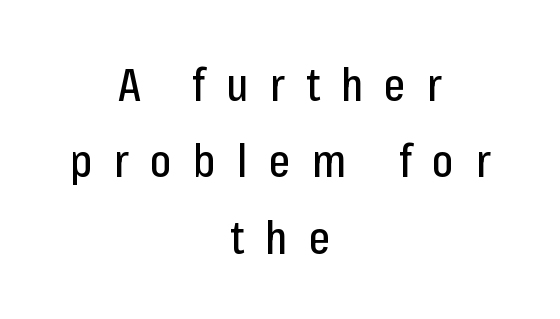
This sample has the flowing, uneven cadence of proportional lettering. Look at the tracking — it's clearly loosened, letters drifting apart. A typesetter would mark this as roman, not italic. Rows of type keep a routine distance in the vertical direction. Bare-footed words on every line.
